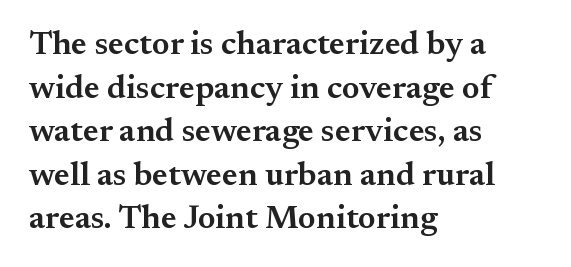
{"serif": "yes", "italic": "no", "bold": "semi", "weight": "semibold", "width": "normal", "stroke_contrast": "medium", "x_height": "small", "monospaced": "no", "underline": "no", "align": "left", "line_spacing": "normal", "line_spacing_ratio": 1.32, "letter_spacing": "normal", "letter_spacing_em": 0.0, "glyph_px": 33}
